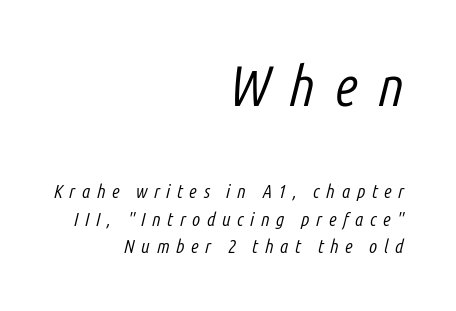
The image shows 57 px light, condensed type, italic (leaning right); set right-aligned, normal line spacing (1.45x), unusually wide letter spacing (+0.34 em), not underlined; the first (top) block is 3.0x larger; low stroke contrast and a medium x-height.
